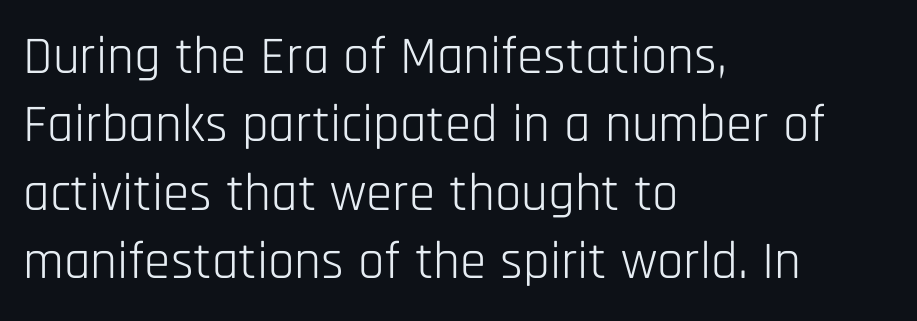
Q: Is the text bold? A: No.
Q: Is the text italic (slanted)? A: No, it is upright.
Q: Is the typeface a serif or a sans-serif typeface? A: Sans-serif.
Q: Is the text underlined? A: No.
Q: How is the paragraph aligned? A: Left-aligned.
Q: Is the spacing between letters normal or unusually wide? A: Normal.
Q: Is the spacing between lines tight, normal or loose? A: Normal.
Q: Width (condensed, normal, or wide)? A: Condensed.
Q: Stroke contrast? A: Low.
Q: x-height? A: Large.
Q: Monospaced? A: No.
